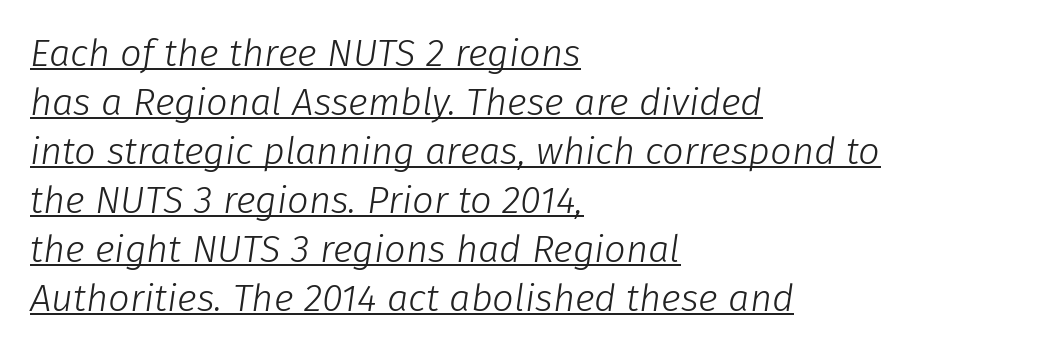
The image shows 38 px light type, italic (leaning right); set left-aligned, normal line spacing (1.29x), normal letter spacing, underlined; low stroke contrast and a medium x-height.
